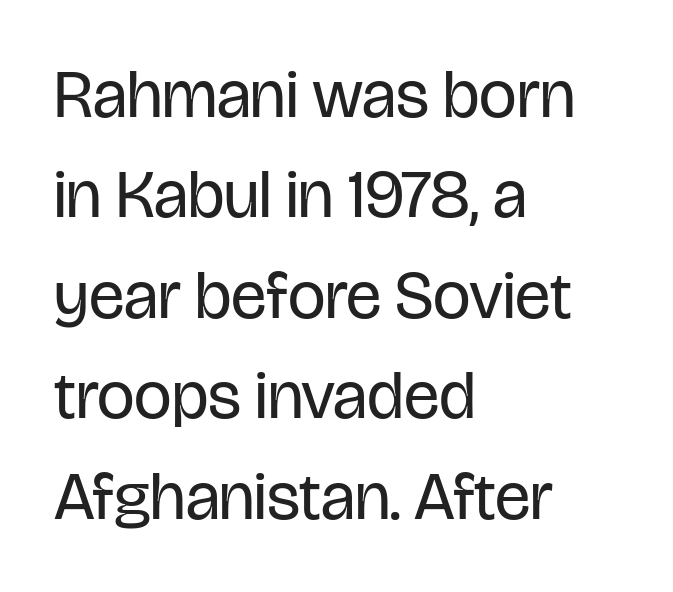
{"serif": "no", "italic": "no", "bold": "no", "weight": "regular", "width": "condensed", "stroke_contrast": "low", "x_height": "large", "monospaced": "no", "underline": "no", "align": "left", "line_spacing": "normal", "line_spacing_ratio": 1.5, "letter_spacing": "normal", "letter_spacing_em": 0.0, "glyph_px": 67}
